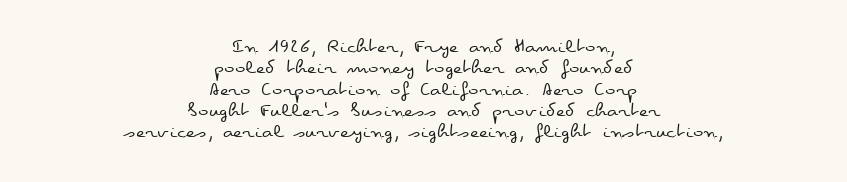
Q: Is the text bold? A: No.
Q: Is the text italic (slanted)? A: No, it is upright.
Q: Is the text underlined? A: No.
Q: How is the paragraph aligned? A: Centered.
Q: Is the spacing between letters normal or unusually wide? A: Normal.
Q: Is the spacing between lines tight, normal or loose? A: Tight.
